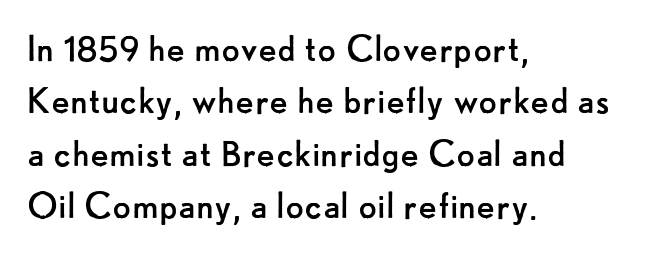
{"serif": "no", "italic": "no", "bold": "no", "weight": "regular", "width": "normal", "stroke_contrast": "low", "x_height": "small", "monospaced": "no", "underline": "no", "align": "left", "line_spacing_ratio": 1.22, "letter_spacing": "normal", "letter_spacing_em": 0.0, "glyph_px": 43}
